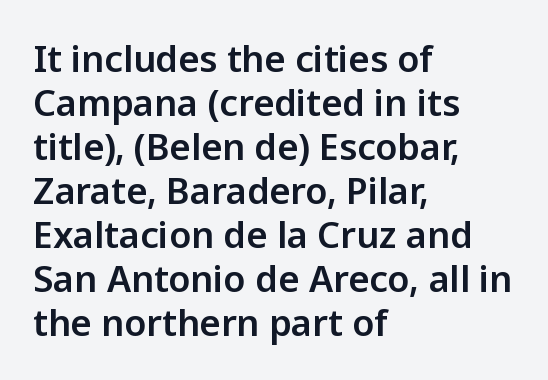
{"serif": "no", "italic": "no", "width": "normal", "stroke_contrast": "low", "x_height": "medium", "monospaced": "no", "underline": "no", "align": "left", "line_spacing_ratio": 1.22, "letter_spacing": "normal", "letter_spacing_em": 0.0, "glyph_px": 36}
